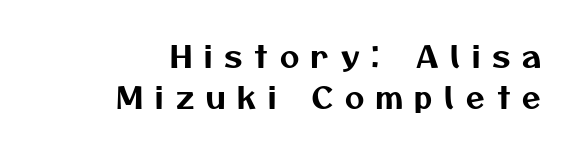
The image shows 30 px sans-serif type; set right-aligned, normal line spacing (1.36x), unusually wide letter spacing (+0.4 em), not underlined; medium stroke contrast and a medium x-height.
